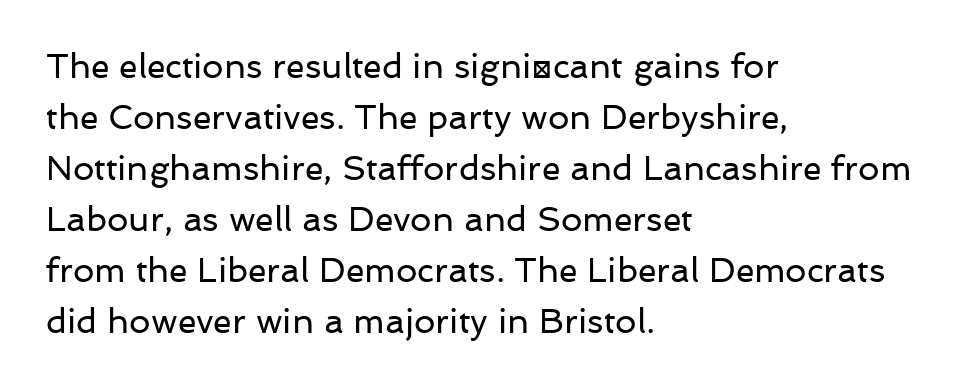
Grotesque or geometric, the face here clearly has no serifs. This is the regular roman posture of the typeface. The face used here is proportionally spaced, like ordinary book or web type. Inter-character spacing is left at the font's built-in metrics. Underlining? Definitely not there.
